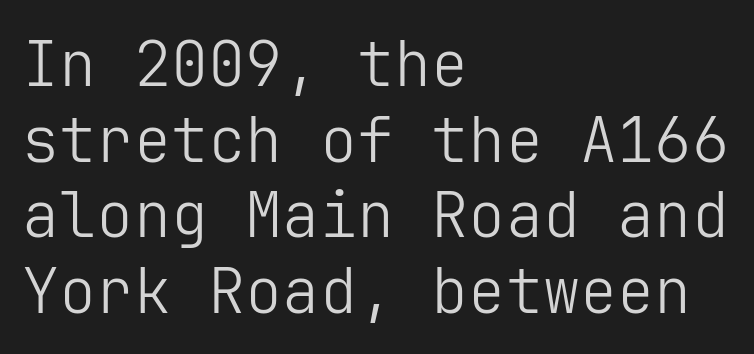
The image shows 62 px light sans-serif type, upright; set left-aligned, line spacing 1.22x, normal letter spacing, not underlined; low stroke contrast and a medium x-height.
